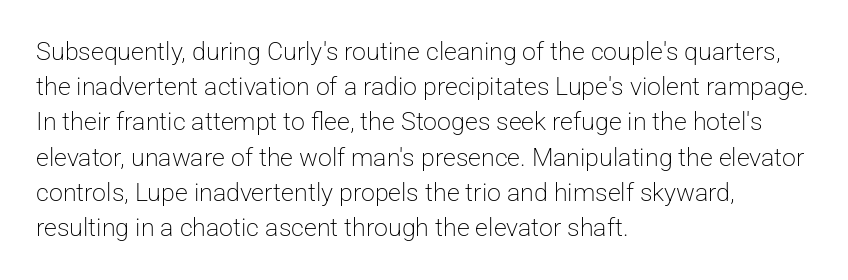
Weight: not bold — regular or lighter. Summary of vertical rhythm: regular, with standard interline spacing. Italic? Not at all — the glyphs are vertical. Words appear dense and cohesive because spacing is normal. Glance below the letters and you will spot only blank space.
